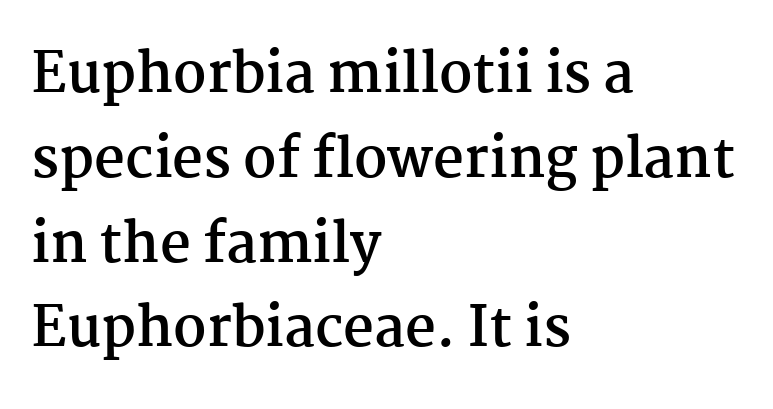
{"serif": "yes", "italic": "no", "bold": "yes", "weight": "semibold", "width": "normal", "stroke_contrast": "medium", "x_height": "medium", "monospaced": "no", "underline": "no", "align": "left", "line_spacing": "normal", "line_spacing_ratio": 1.57, "letter_spacing": "normal", "letter_spacing_em": 0.0, "glyph_px": 54}
